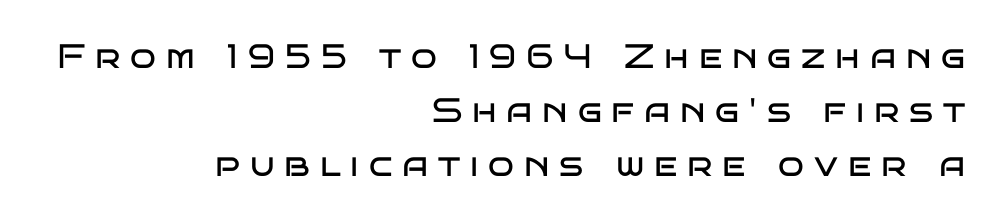
The image shows 34 px regular-weight, wide sans-serif type, upright; set right-aligned, normal line spacing (1.59x), unusually wide letter spacing (+0.29 em), not underlined; low stroke contrast and a large x-height.
